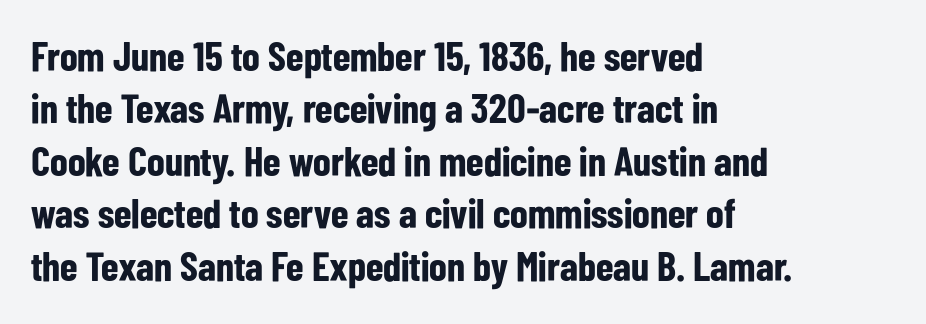
The line texture is even and compact thanks to regular tracking. Leading: standard. Each letter keeps its own natural width here, so spacing adapts to shape. Does the lettering tilt? It doesn't — this is upright. The baseline area is clear.
